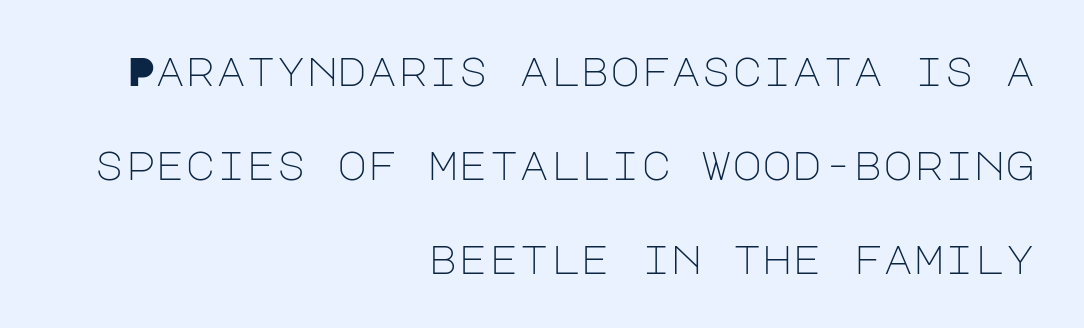
{"serif": "no", "italic": "no", "bold": "no", "weight": "light", "width": "normal", "stroke_contrast": "low", "x_height": "large", "underline": "no", "align": "right", "line_spacing": "loose", "line_spacing_ratio": 2.29, "letter_spacing": "normal", "letter_spacing_em": 0.0, "glyph_px": 41}
